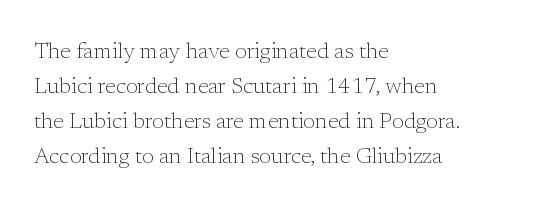
The image shows 22 px text type, upright; set left-aligned, normal line spacing (1.59x), normal letter spacing, not underlined.
